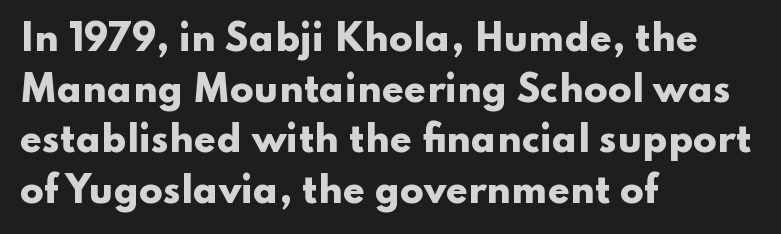
Q: Is the text bold? A: Yes.
Q: Is the text italic (slanted)? A: No, it is upright.
Q: Is the typeface a serif or a sans-serif typeface? A: Sans-serif.
Q: Is the text underlined? A: No.
Q: How is the paragraph aligned? A: Left-aligned.
Q: Is the spacing between letters normal or unusually wide? A: Normal.
Q: Is the spacing between lines tight, normal or loose? A: Normal.
Q: Width (condensed, normal, or wide)? A: Wide.
Q: Stroke contrast? A: Low.
Q: x-height? A: Small.
Q: Monospaced? A: No.
